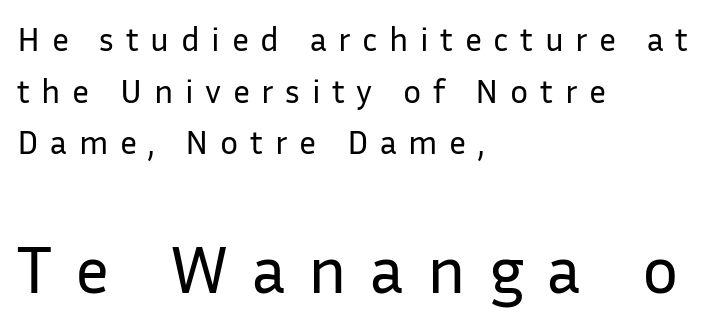
{"serif": "no", "italic": "no", "bold": "no", "weight": "regular", "width": "normal", "stroke_contrast": "low", "x_height": "medium", "monospaced": "no", "underline": "no", "align": "left", "line_spacing": "normal", "line_spacing_ratio": 1.52, "letter_spacing": "wide", "letter_spacing_em": 0.34, "larger_block": "second", "size_ratio": 2.0, "glyph_px": 68}
